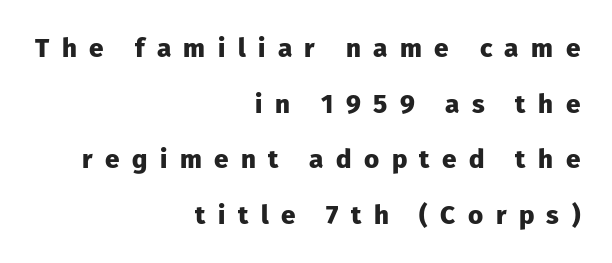
{"italic": "no", "bold": "yes", "underline": "no", "align": "right", "line_spacing": "loose", "line_spacing_ratio": 2.14, "letter_spacing": "wide", "letter_spacing_em": 0.48, "glyph_px": 26}
